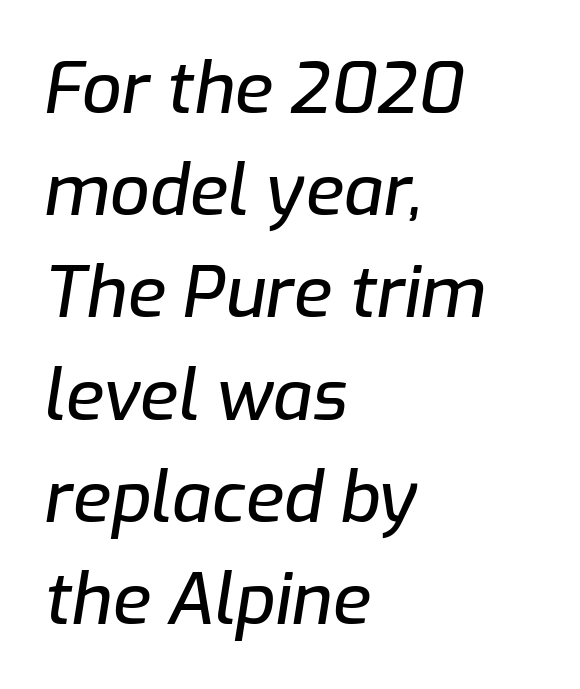
{"italic": "yes", "lean": "right", "slant_degrees": 9, "width": "normal", "stroke_contrast": "low", "x_height": "medium", "monospaced": "no", "underline": "no", "align": "left", "line_spacing": "normal", "line_spacing_ratio": 1.46, "letter_spacing": "normal", "letter_spacing_em": 0.0, "glyph_px": 70}
